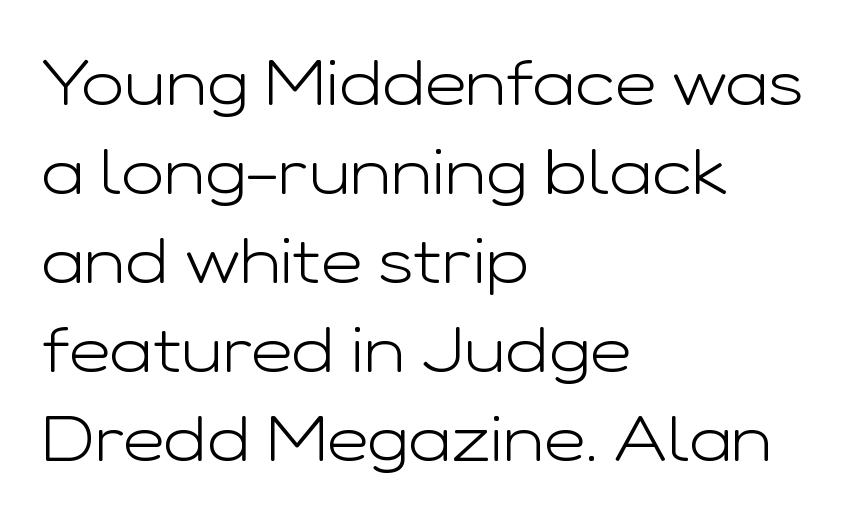
Q: Is the text bold? A: No.
Q: Is the text italic (slanted)? A: No, it is upright.
Q: Is the typeface a serif or a sans-serif typeface? A: Sans-serif.
Q: Is the text underlined? A: No.
Q: How is the paragraph aligned? A: Left-aligned.
Q: Is the spacing between letters normal or unusually wide? A: Normal.
Q: Is the spacing between lines tight, normal or loose? A: Normal.
Q: Width (condensed, normal, or wide)? A: Wide.
Q: Stroke contrast? A: Low.
Q: x-height? A: Medium.
Q: Monospaced? A: No.
